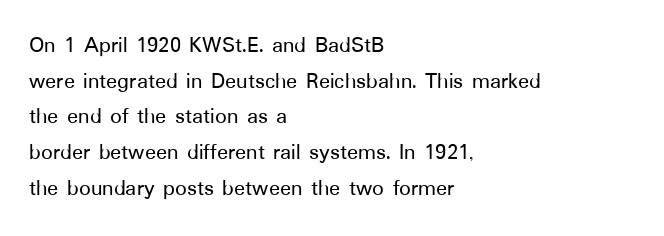
{"italic": "no", "underline": "no", "align": "left", "line_spacing": "normal", "line_spacing_ratio": 1.55, "letter_spacing": "normal", "letter_spacing_em": 0.0, "glyph_px": 23}
